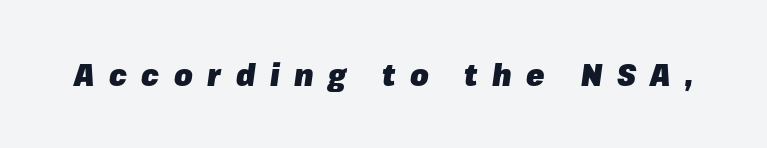
Q: Is the text bold? A: Yes.
Q: Is the text italic (slanted)? A: Yes, it leans right by about 8 degrees.
Q: Is the text underlined? A: No.
Q: Is the spacing between letters normal or unusually wide? A: Unusually wide.
Q: Width (condensed, normal, or wide)? A: Normal.
Q: Stroke contrast? A: Low.
Q: x-height? A: Medium.
Q: Monospaced? A: No.
